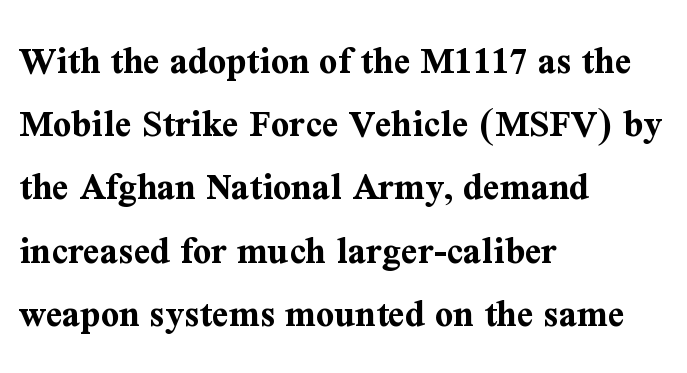
The image shows 40 px bold serif type, upright; set left-aligned, normal line spacing (1.58x), normal letter spacing, not underlined; medium stroke contrast and a medium x-height.
